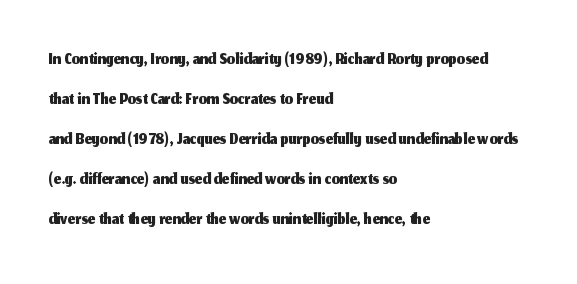
{"italic": "no", "underline": "no", "align": "left", "line_spacing": "normal", "line_spacing_ratio": 1.54, "letter_spacing": "normal", "letter_spacing_em": 0.0, "glyph_px": 26}
